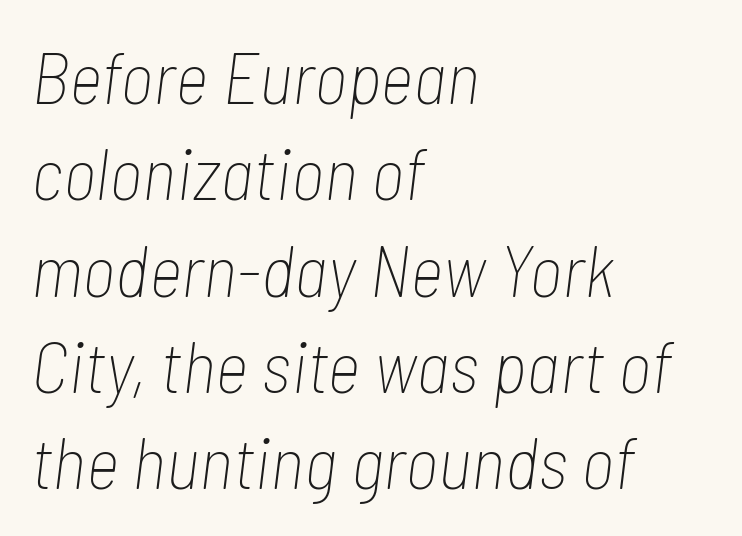
Q: Is the text bold? A: No.
Q: Is the text italic (slanted)? A: Yes, it leans right by about 7 degrees.
Q: Is the text underlined? A: No.
Q: How is the paragraph aligned? A: Left-aligned.
Q: Is the spacing between letters normal or unusually wide? A: Normal.
Q: Is the spacing between lines tight, normal or loose? A: Normal.
Q: Width (condensed, normal, or wide)? A: Condensed.
Q: Stroke contrast? A: Low.
Q: x-height? A: Medium.
Q: Monospaced? A: No.
